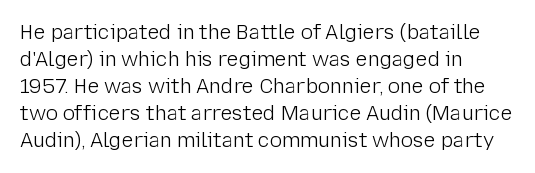
This sample uses an upright cut, with every glyph sitting square on the baseline. Reading down the column, the eye jumps a familiar distance to each next line. The horizontal fit of the characters is conventional and even. This is not heavy type; no bold has been used.
